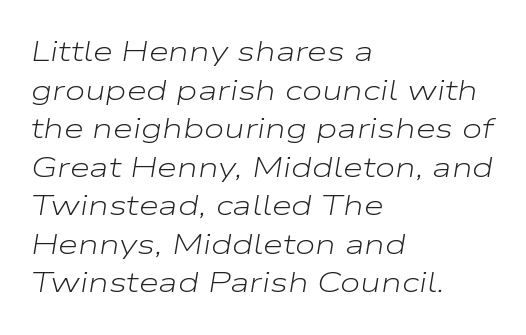
Q: Is the text bold? A: No.
Q: Is the text italic (slanted)? A: Yes, it leans right by about 9 degrees.
Q: Is the text underlined? A: No.
Q: How is the paragraph aligned? A: Left-aligned.
Q: Is the spacing between letters normal or unusually wide? A: Normal.
Q: Is the spacing between lines tight, normal or loose? A: Normal.
Q: Width (condensed, normal, or wide)? A: Wide.
Q: Stroke contrast? A: Low.
Q: x-height? A: Medium.
Q: Monospaced? A: No.
